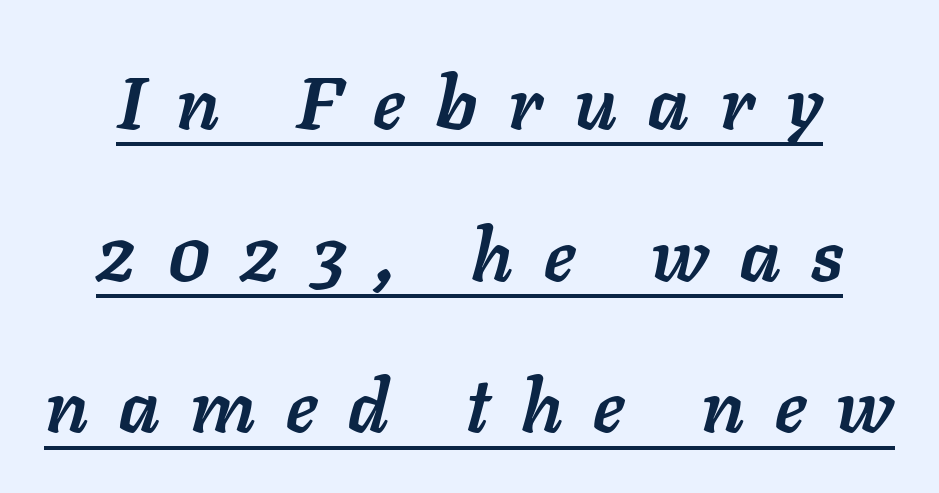
The image shows 74 px semibold type, italic (leaning right); set loose line spacing (2.05x), unusually wide letter spacing (+0.42 em), underlined; low stroke contrast and a medium x-height.
